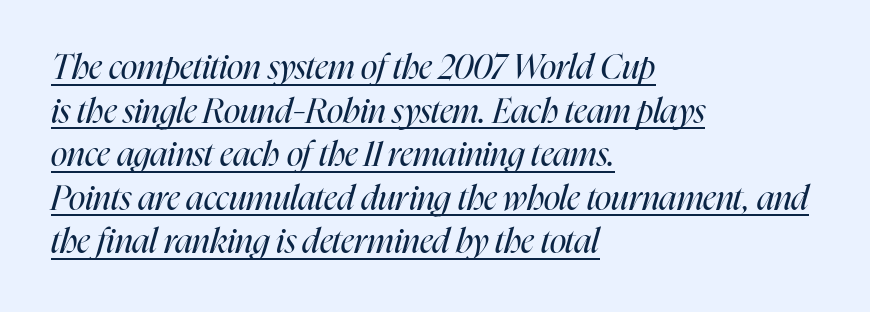
The image shows 34 px regular-weight, condensed type, italic (leaning right); set left-aligned, normal line spacing (1.28x), normal letter spacing, underlined; high stroke contrast and a medium x-height.
